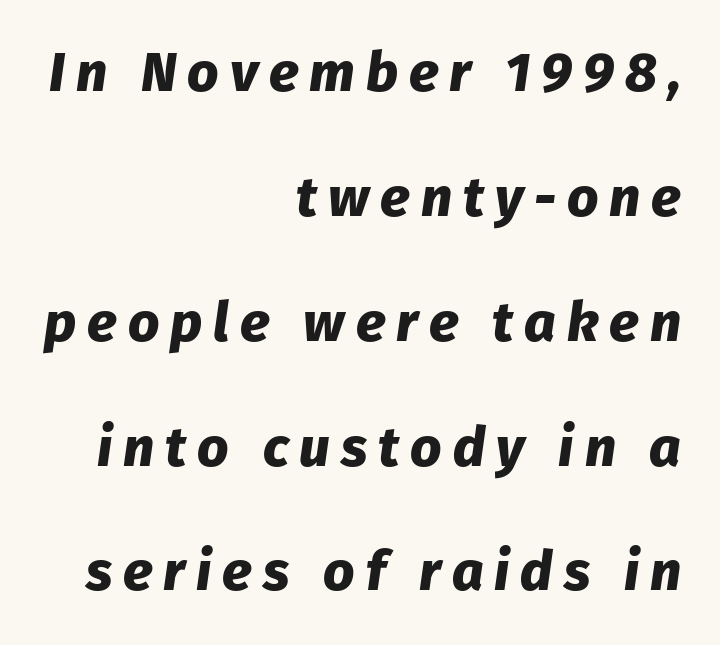
Q: Is the text bold? A: Yes.
Q: Is the text italic (slanted)? A: Yes, it leans right by about 8 degrees.
Q: Is the text underlined? A: No.
Q: How is the paragraph aligned? A: Right-aligned.
Q: Is the spacing between letters normal or unusually wide? A: Unusually wide.
Q: Is the spacing between lines tight, normal or loose? A: Loose.
Q: Width (condensed, normal, or wide)? A: Normal.
Q: Stroke contrast? A: Low.
Q: x-height? A: Medium.
Q: Monospaced? A: No.
